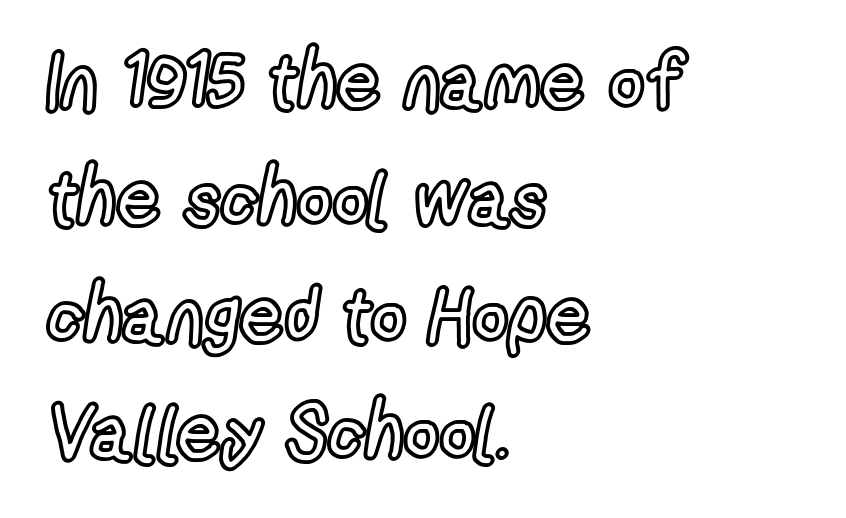
Q: Is the text italic (slanted)? A: Yes.
Q: Is the text underlined? A: No.
Q: How is the paragraph aligned? A: Left-aligned.
Q: Is the spacing between letters normal or unusually wide? A: Normal.
Q: Is the spacing between lines tight, normal or loose? A: Normal.
Q: Width (condensed, normal, or wide)? A: Condensed.
Q: x-height? A: Medium.
Q: Monospaced? A: No.
